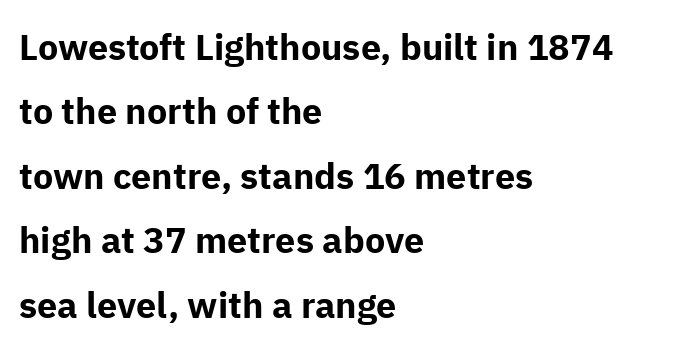
The image shows 36 px bold sans-serif type, upright; set left-aligned, line spacing 1.79x, normal letter spacing, not underlined; low stroke contrast and a medium x-height.
